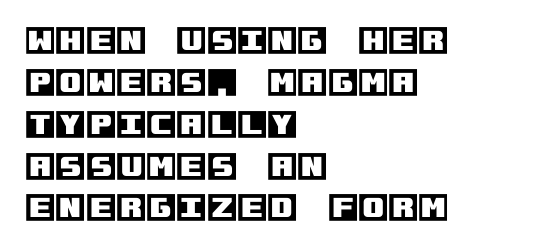
{"italic": "no", "width": "normal", "x_height": "large", "underline": "no", "align": "left", "line_spacing": "normal", "line_spacing_ratio": 1.35, "letter_spacing": "normal", "letter_spacing_em": 0.0, "glyph_px": 31}
